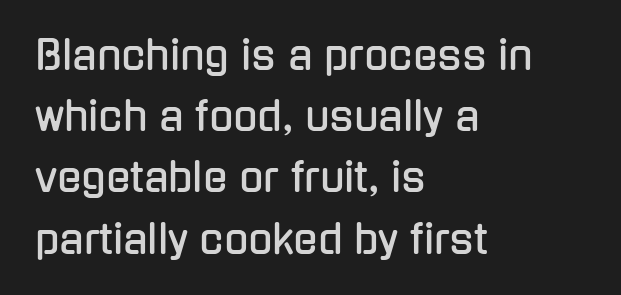
Does the type have serifs? No, each stem ends abruptly. Think of a printed novel: that variable character pitch is what you see here. All the whitespace from short lines collects on the right. The tracking reads as untouched default to a designer's eye.
